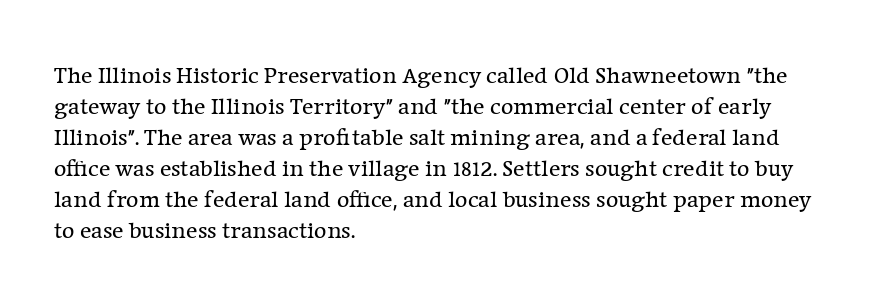
These lines keep a tight, regular rhythm from letter to letter. Notice how descenders clear the ascenders below comfortably — that's standard leading. These lines were composed using upright roman letters. One-word summary of the alignment: left. Nobody drew a line under any word here. The typesetting does not lean heavy: it is not bold.
